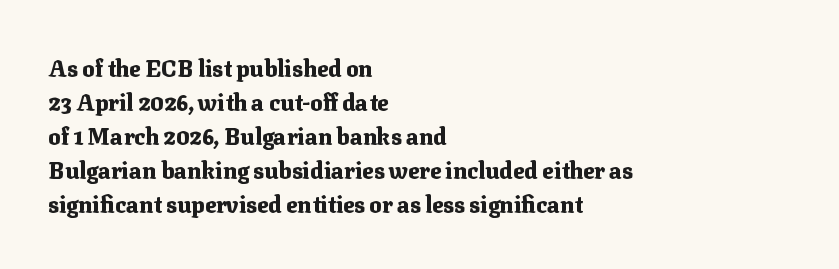
{"italic": "no", "bold": "yes", "underline": "no", "align": "left", "line_spacing": "normal", "line_spacing_ratio": 1.48, "letter_spacing": "normal", "letter_spacing_em": 0.0, "glyph_px": 23}
